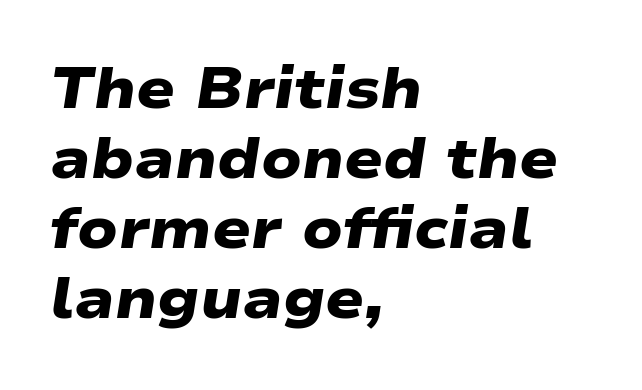
The letters advance in unequal steps, a hallmark of proportional type. The rendering anchors every line to the left-hand side. The rendering keeps characters at their native spacing. The sample has been set heavy, in full bold. Each letter's strokes conclude bluntly, with no projecting serifs. The zone under the glyphs is completely vacant.
